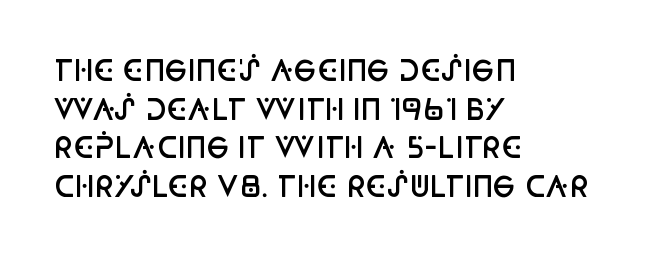
{"serif": "no", "italic": "no", "bold": "semi", "weight": "semibold", "width": "condensed", "stroke_contrast": "low", "x_height": "large", "monospaced": "no", "underline": "no", "align": "left", "line_spacing": "normal", "line_spacing_ratio": 1.38, "letter_spacing": "normal", "letter_spacing_em": 0.0, "glyph_px": 28}
